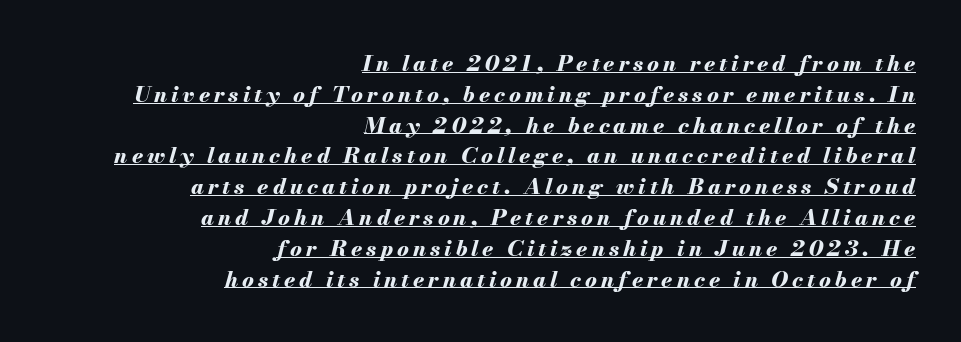
{"italic": "yes", "lean": "right", "slant_degrees": 13, "bold": "yes", "underline": "yes", "align": "right", "line_spacing": "normal", "line_spacing_ratio": 1.4, "glyph_px": 22}
